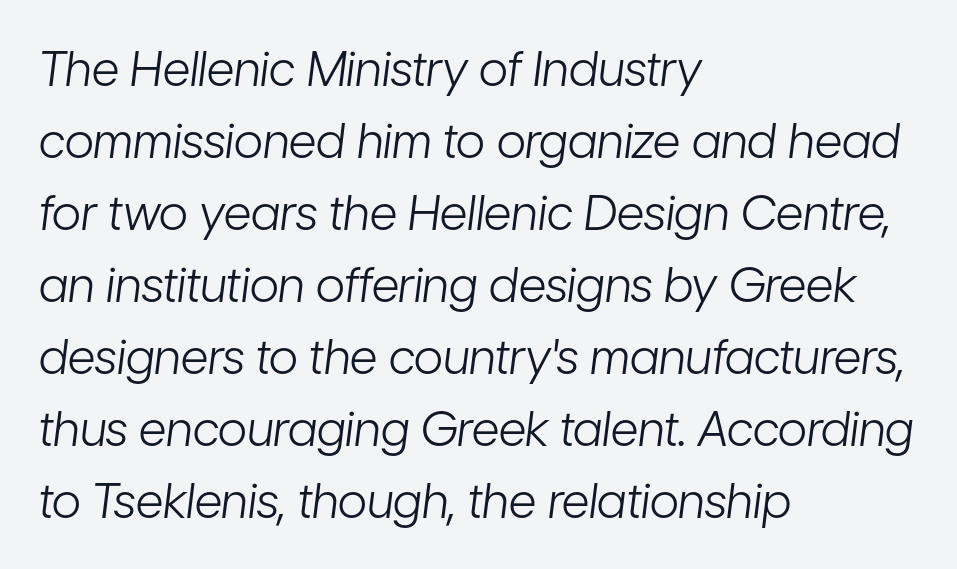
{"italic": "yes", "lean": "right", "slant_degrees": 7, "bold": "no", "weight": "light", "width": "condensed", "stroke_contrast": "low", "x_height": "medium", "monospaced": "no", "underline": "no", "align": "left", "line_spacing": "normal", "line_spacing_ratio": 1.5, "letter_spacing": "normal", "letter_spacing_em": 0.0, "glyph_px": 48}
